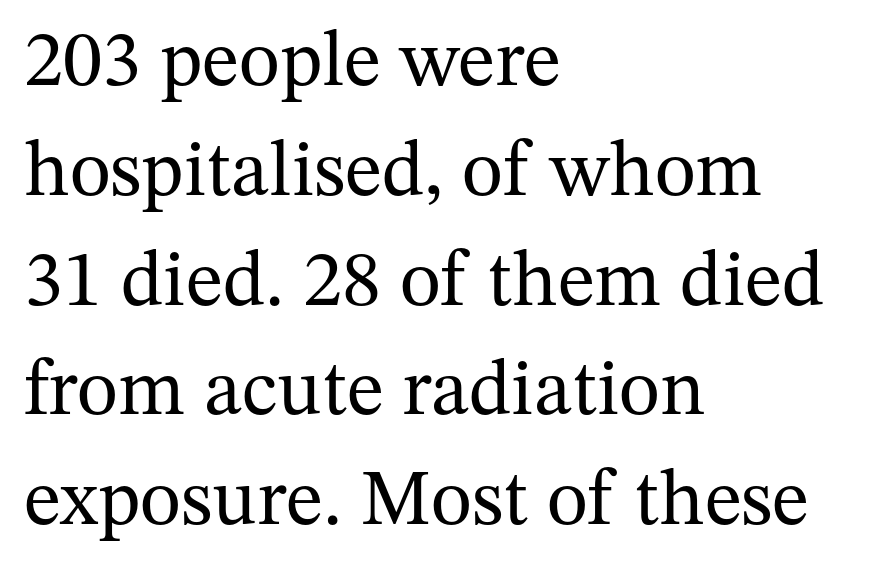
Q: Is the text bold? A: No.
Q: Is the text italic (slanted)? A: No, it is upright.
Q: Is the typeface a serif or a sans-serif typeface? A: Serif.
Q: Is the text underlined? A: No.
Q: How is the paragraph aligned? A: Left-aligned.
Q: Is the spacing between letters normal or unusually wide? A: Normal.
Q: Is the spacing between lines tight, normal or loose? A: Normal.
Q: Width (condensed, normal, or wide)? A: Normal.
Q: Stroke contrast? A: Medium.
Q: x-height? A: Medium.
Q: Monospaced? A: No.
